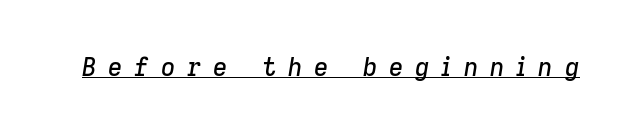
{"italic": "yes", "lean": "right", "slant_degrees": 9, "underline": "yes", "letter_spacing": "wide", "letter_spacing_em": 0.47, "glyph_px": 25}
